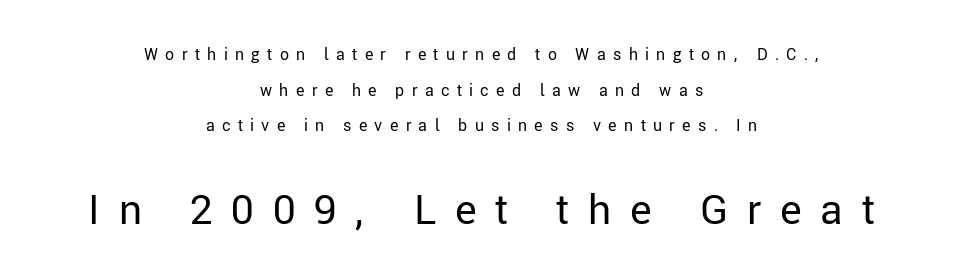
The characters are drawn with everyday or finer stroke widths. No italicization has been applied; the sample stays upright. The second block has been scaled up relative to the first. The text was rendered using a sans face with plain stroke endings. Is there much room between lines? Yes — plenty of vertical air separates them. The letters are spread apart with noticeably loose tracking.
